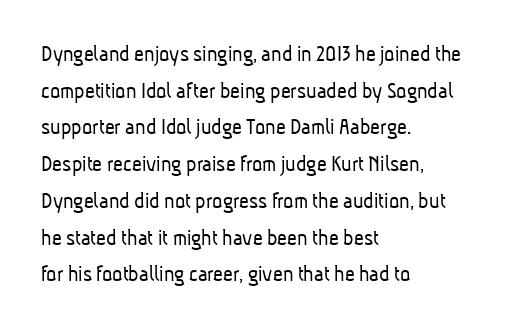
Spacing between characters is what you'd get straight out of the box. Where is the straight margin? On the left. These glyphs show unthickened strokes, regular width or finer. The rendering uses a moderate line-height, typical for paragraphs. The glyphs are unaccompanied by any horizontal stroke below them.
